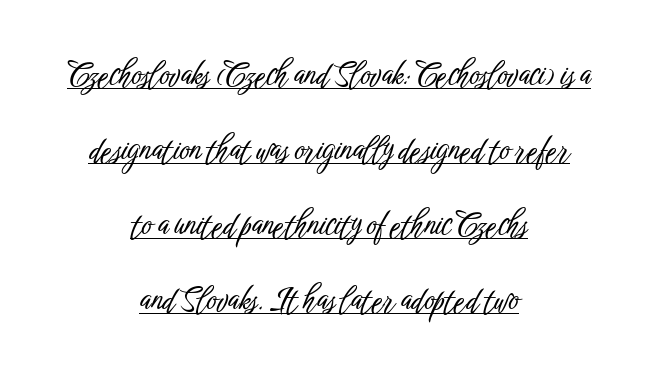
The face used here appears with an underline applied. The leading is generous, giving the passage an open texture. The letters advance in unequal steps, a hallmark of proportional type. Tracking value appears to be zero — textbook default spacing. The designer went with a sans here, leaving each stem footless.
